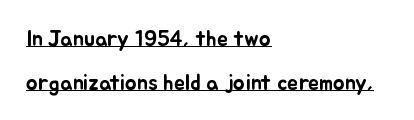
Horizontally, the lines are justified to the leading edge only. The specimen reads as upright at a glance. The line texture is even and compact thanks to regular tracking. Does a line run under the words? Yes, clearly. Line spacing here is loose.
